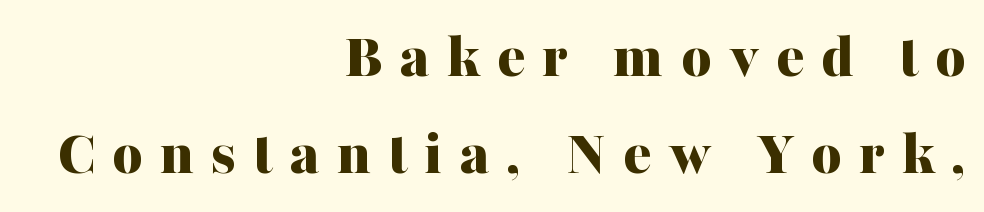
The image shows 65 px bold serif type, upright; set right-aligned, normal line spacing (1.49x), unusually wide letter spacing (+0.26 em), not underlined; medium stroke contrast and a medium x-height.
